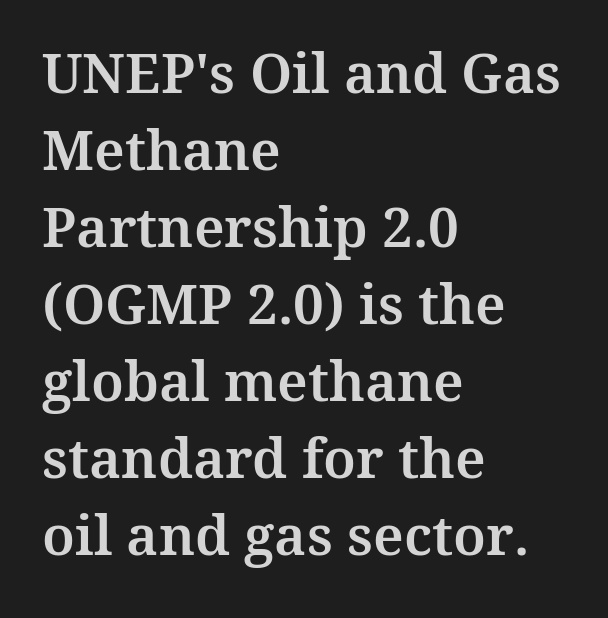
{"serif": "yes", "italic": "no", "width": "normal", "stroke_contrast": "medium", "x_height": "medium", "monospaced": "no", "underline": "no", "align": "left", "line_spacing": "normal", "line_spacing_ratio": 1.4, "letter_spacing": "normal", "letter_spacing_em": 0.0, "glyph_px": 55}
